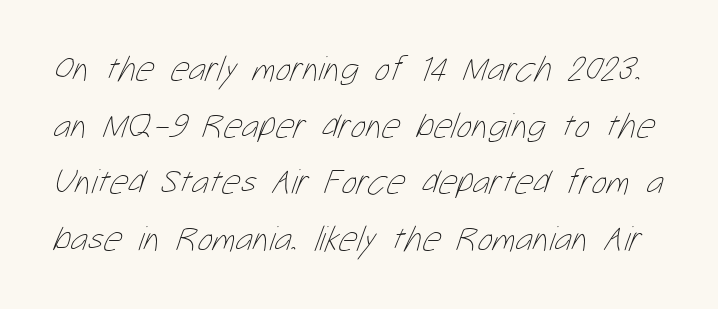
The image shows 36 px thin, condensed type; set normal line spacing (1.57x), normal letter spacing, not underlined; low stroke contrast and a medium x-height.
